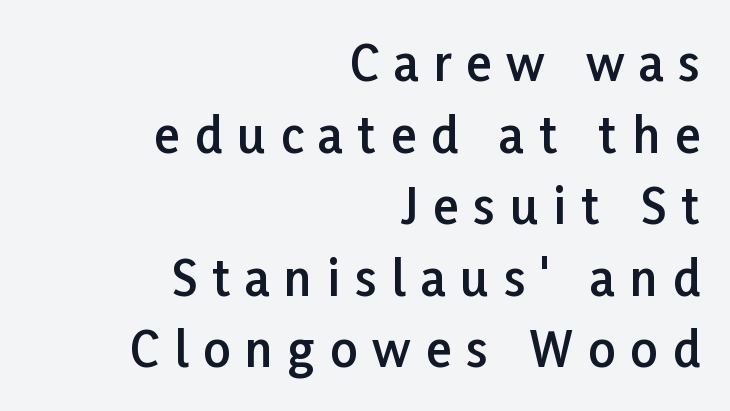
The image shows 48 px semibold sans-serif type, upright; set right-aligned, normal line spacing (1.49x), unusually wide letter spacing (+0.31 em), not underlined; low stroke contrast and a medium x-height.
